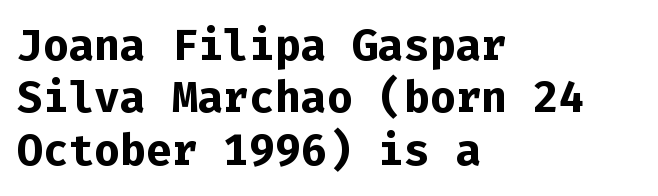
Q: Is the text bold? A: Yes.
Q: Is the text italic (slanted)? A: No, it is upright.
Q: Is the typeface a serif or a sans-serif typeface? A: Sans-serif.
Q: Is the text underlined? A: No.
Q: How is the paragraph aligned? A: Left-aligned.
Q: Is the spacing between letters normal or unusually wide? A: Normal.
Q: Width (condensed, normal, or wide)? A: Normal.
Q: Stroke contrast? A: Low.
Q: x-height? A: Medium.
Q: Monospaced? A: Yes.
